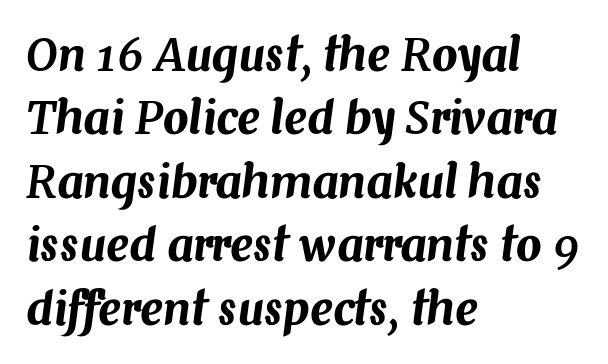
The image shows 45 px text type, italic (leaning right); set left-aligned, normal line spacing (1.41x), normal letter spacing, not underlined; medium stroke contrast and a medium x-height.
